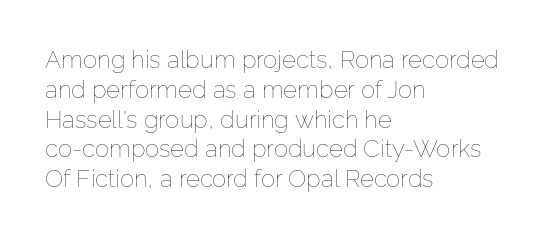
The image shows 24 px text type, upright; set left-aligned, line spacing 1.24x, normal letter spacing, not underlined.
